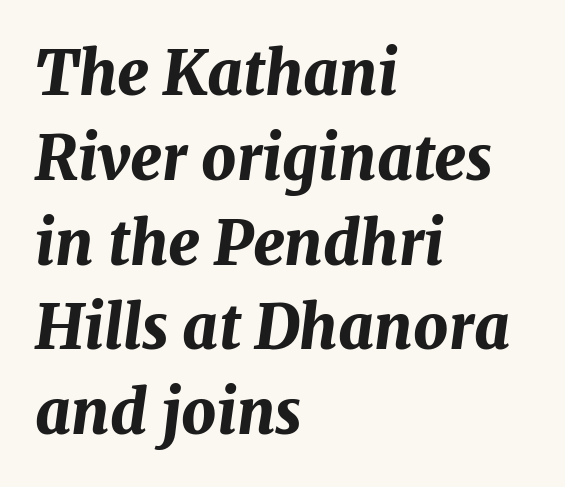
The words here are not underlined. Successive baselines arrive at the customary interval. Do the characters align in a grid? No, the font is proportional. Plenty of ink on the page — the face is bold.
